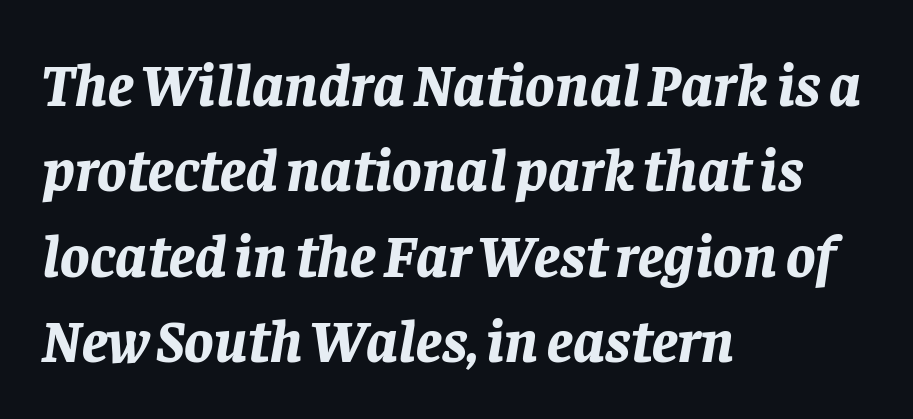
The image shows 61 px bold type, italic (leaning right); set left-aligned, normal line spacing (1.4x), normal letter spacing, not underlined; low stroke contrast and a large x-height.
